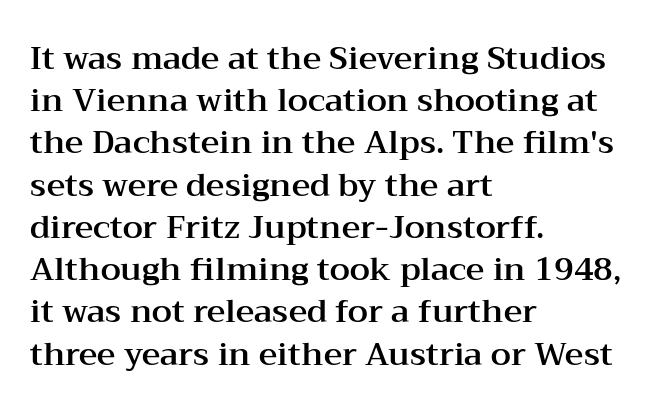
The image shows 32 px wide serif type, upright; set left-aligned, normal line spacing (1.32x), normal letter spacing, not underlined; medium stroke contrast and a medium x-height.
